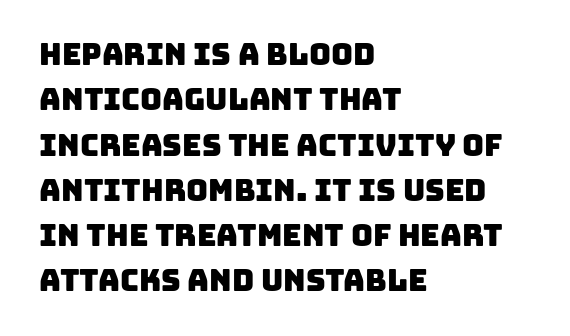
Q: Is the typeface a serif or a sans-serif typeface? A: Sans-serif.
Q: Is the text underlined? A: No.
Q: How is the paragraph aligned? A: Left-aligned.
Q: Is the spacing between letters normal or unusually wide? A: Normal.
Q: Is the spacing between lines tight, normal or loose? A: Normal.
Q: Width (condensed, normal, or wide)? A: Normal.
Q: Stroke contrast? A: Low.
Q: x-height? A: Large.
Q: Monospaced? A: No.
